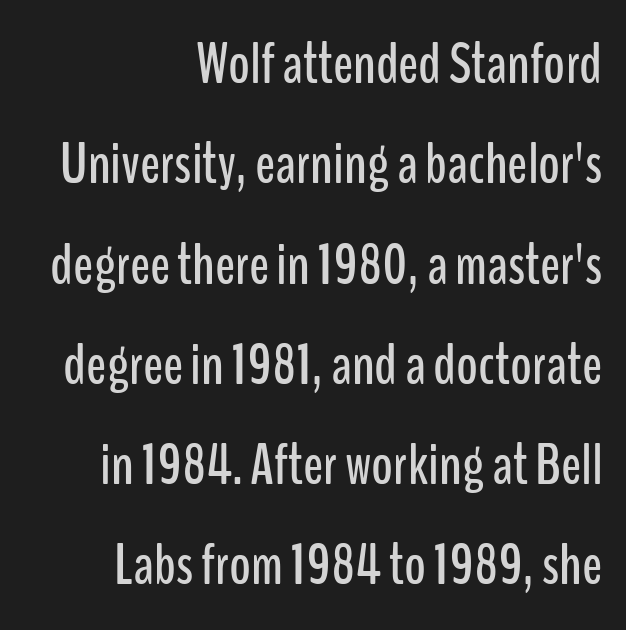
These lines are rendered in a variable-pitch font. A typesetter would label this face a sans. A student would call this right alignment; a typographer would say flush right, rag left. Honestly, the row spacing looks completely unremarkable.
